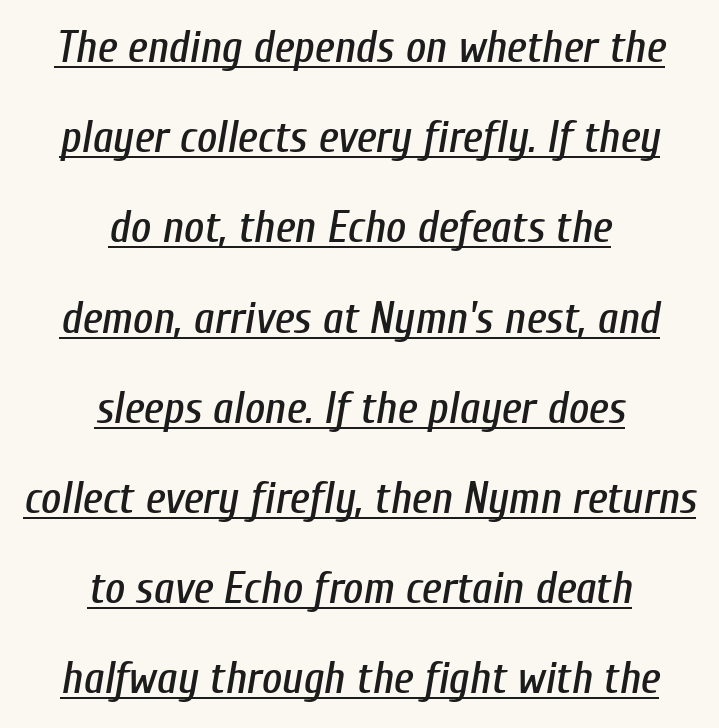
{"italic": "yes", "lean": "right", "slant_degrees": 10, "width": "condensed", "stroke_contrast": "low", "x_height": "medium", "monospaced": "no", "underline": "yes", "align": "center", "line_spacing": "loose", "line_spacing_ratio": 2.05, "letter_spacing": "normal", "letter_spacing_em": 0.0, "glyph_px": 44}
